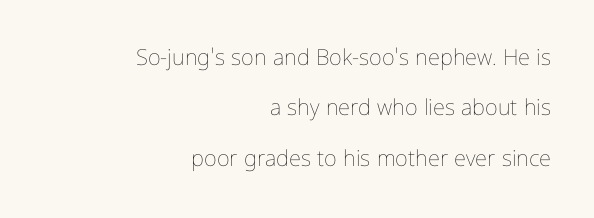
{"italic": "no", "bold": "no", "underline": "no", "align": "right", "line_spacing": "loose", "line_spacing_ratio": 2.29, "letter_spacing": "normal", "letter_spacing_em": 0.0, "glyph_px": 22}
